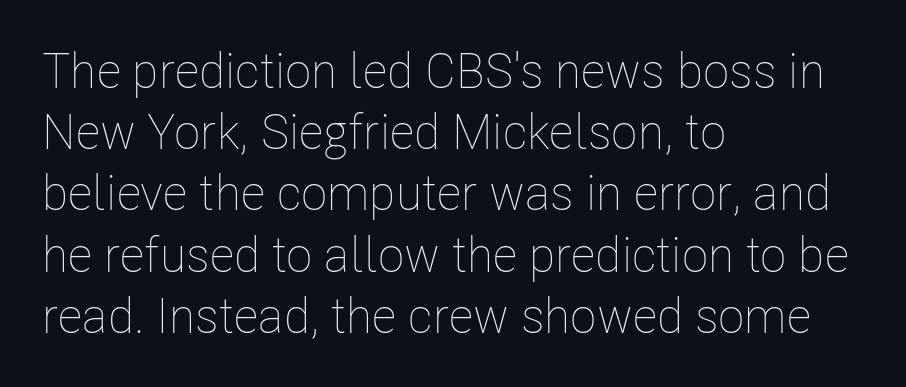
The image shows 49 px thin, condensed type, upright; set left-aligned, normal line spacing (1.25x), normal letter spacing, not underlined; low stroke contrast and a medium x-height.
